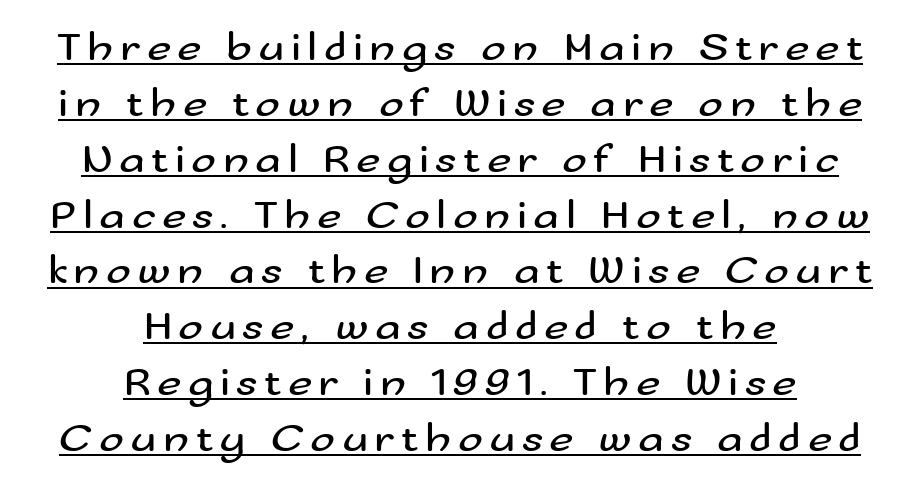
The image shows 42 px regular-weight, wide sans-serif type, upright; set centered, normal line spacing (1.33x), underlined; medium stroke contrast and a small x-height.
